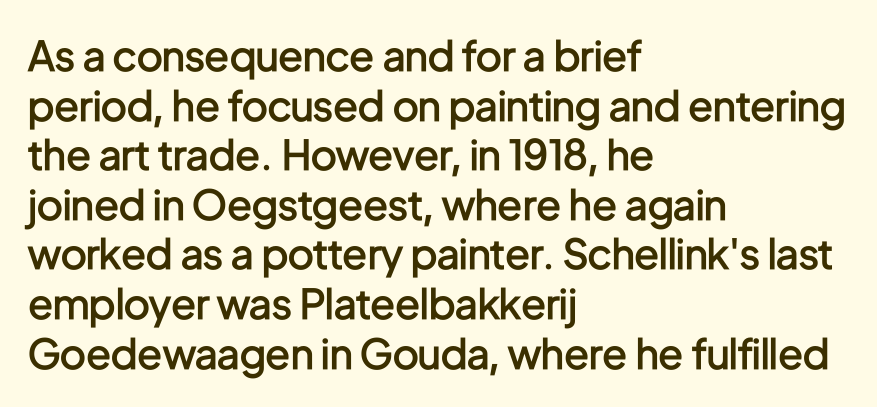
The image shows 41 px semibold, condensed sans-serif type, upright; set left-aligned, line spacing 1.21x, normal letter spacing, not underlined; low stroke contrast and a medium x-height.
